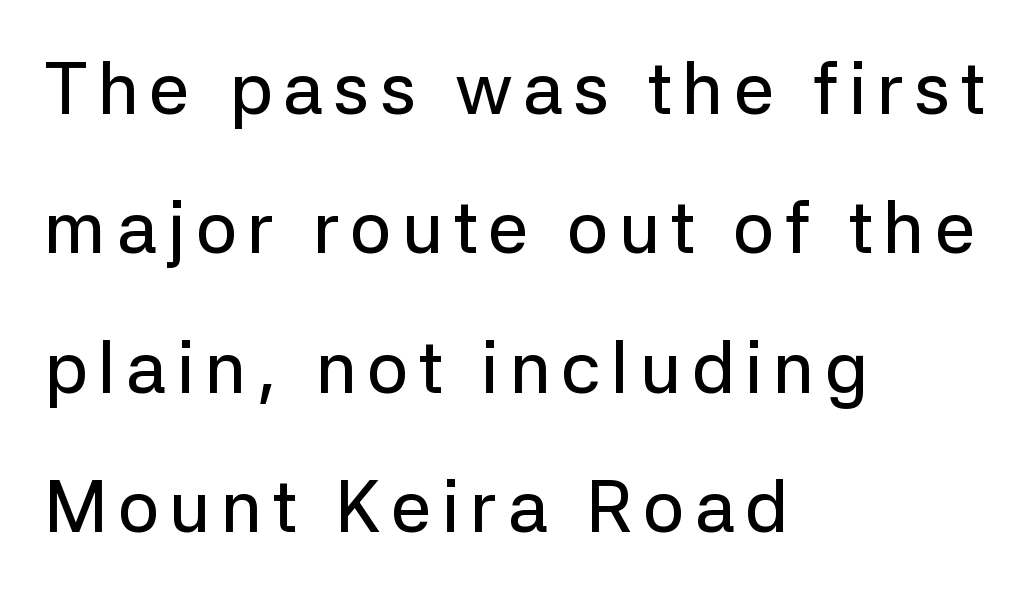
This is sans-serif lettering, the kind often seen on screens and signage. Is this a fixed-width face? No — the glyphs have proportional, varying widths. All the whitespace from short lines collects on the right. The specimen reads as upright at a glance. Is there much room between lines? Yes — plenty of vertical air separates them. Type without underlining.
